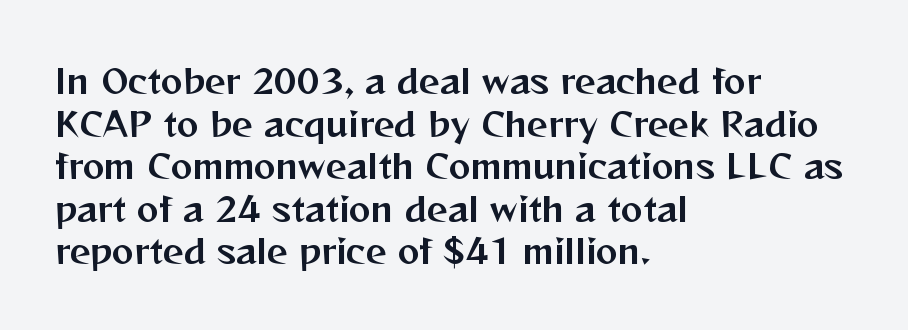
Check where the strokes stop: nothing finishes them off — pure sans. Caption: standard tracking, unaltered. Bare-footed words on every line. These lines are rendered in a variable-pitch font.
